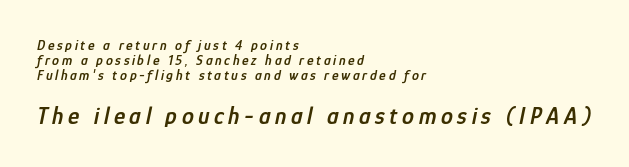
The image shows 24 px text type, italic (leaning right); set left-aligned, tight line spacing (1.08x), not underlined; the second (bottom) block is 1.71x larger.
